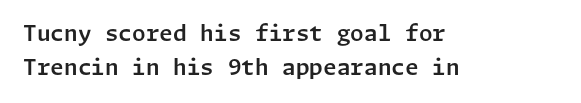
Q: Is the text italic (slanted)? A: No, it is upright.
Q: Is the text underlined? A: No.
Q: How is the paragraph aligned? A: Left-aligned.
Q: Is the spacing between letters normal or unusually wide? A: Normal.
Q: Is the spacing between lines tight, normal or loose? A: Normal.
